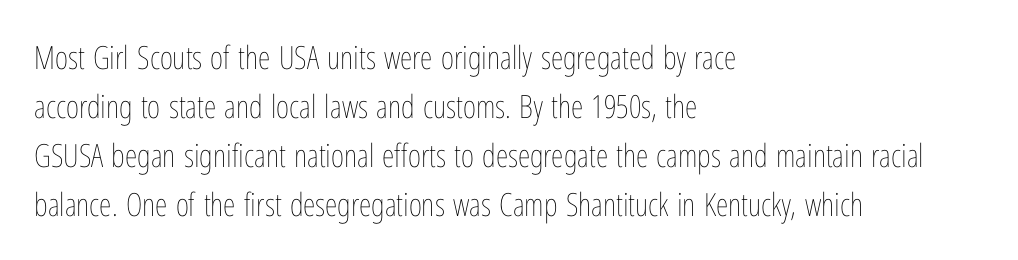
Summary of weight: not heavy and not bold. These lines are set flush left with a ragged right edge. The letters advance in unequal steps, a hallmark of proportional type. Has an underline been added? It has not. The letters stand upright; this is a roman face. Successive baselines arrive at the customary interval.
